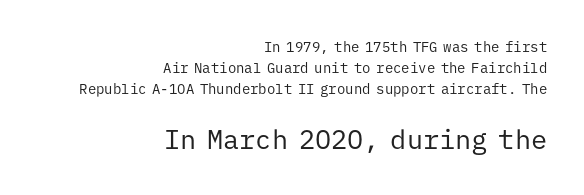
The image shows 27 px text type, upright; set right-aligned, normal line spacing (1.49x), normal letter spacing, not underlined; the second (bottom) block is 1.93x larger.
